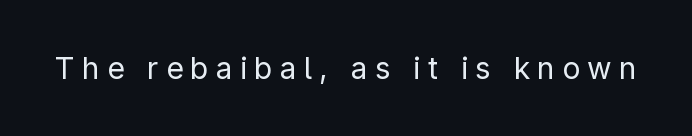
The image shows 30 px regular-weight sans-serif type, upright; set unusually wide letter spacing (+0.24 em), not underlined; low stroke contrast and a medium x-height.
